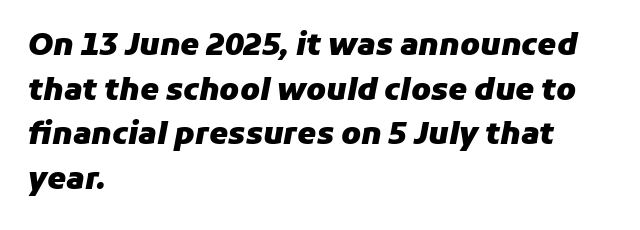
The image shows 30 px heavy type, italic (leaning right); set left-aligned, normal line spacing (1.49x), normal letter spacing, not underlined; low stroke contrast and a medium x-height.
